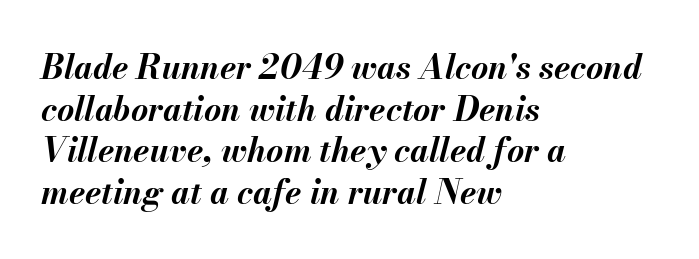
{"italic": "yes", "lean": "right", "slant_degrees": 13, "bold": "yes", "weight": "bold", "width": "normal", "stroke_contrast": "medium", "x_height": "small", "monospaced": "no", "underline": "no", "align": "left", "line_spacing": "normal", "line_spacing_ratio": 1.26, "letter_spacing": "normal", "letter_spacing_em": 0.0, "glyph_px": 33}
